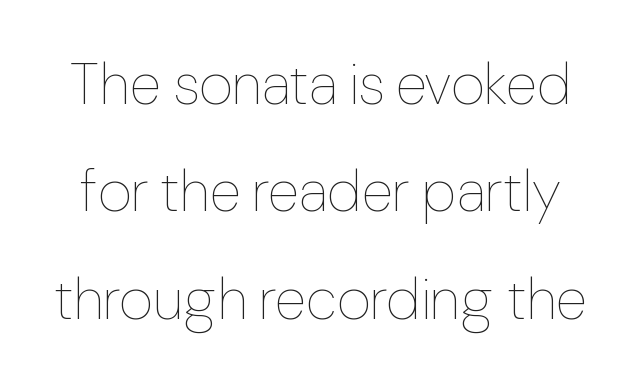
{"italic": "no", "bold": "no", "weight": "thin", "width": "normal", "stroke_contrast": "low", "x_height": "medium", "monospaced": "no", "underline": "no", "line_spacing_ratio": 1.85, "letter_spacing": "normal", "letter_spacing_em": 0.0, "glyph_px": 58}
